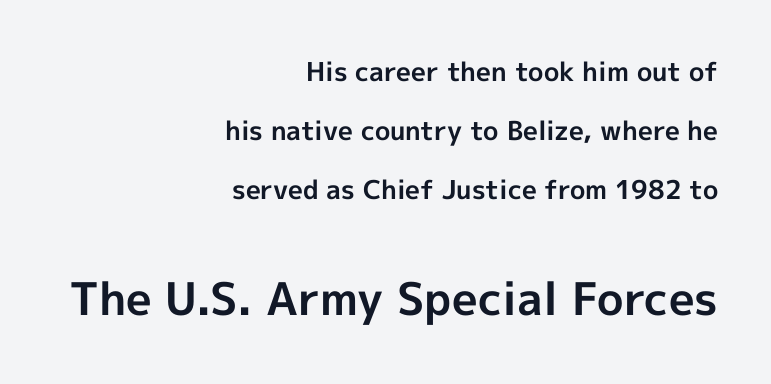
The image shows 45 px bold sans-serif type, upright; set right-aligned, loose line spacing (2.27x), normal letter spacing, not underlined; the second (bottom) block is 1.73x larger; a medium x-height.
